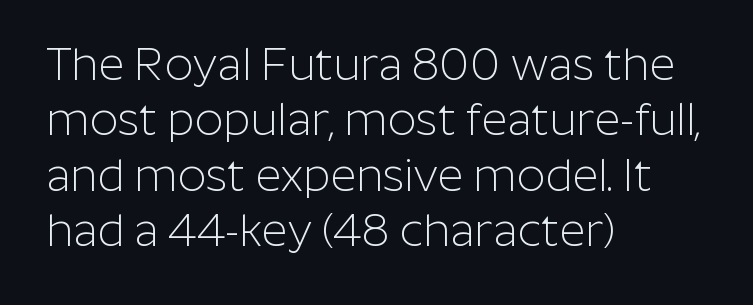
{"serif": "no", "italic": "no", "bold": "no", "weight": "light", "width": "normal", "stroke_contrast": "low", "x_height": "medium", "monospaced": "no", "underline": "no", "align": "left", "line_spacing_ratio": 1.23, "letter_spacing": "normal", "letter_spacing_em": 0.0, "glyph_px": 45}
